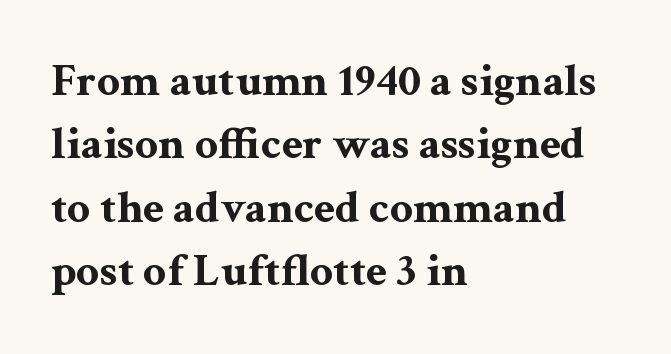
The image shows 46 px bold, wide serif type, upright; set left-aligned, normal line spacing (1.38x), normal letter spacing, not underlined; medium stroke contrast and a medium x-height.
